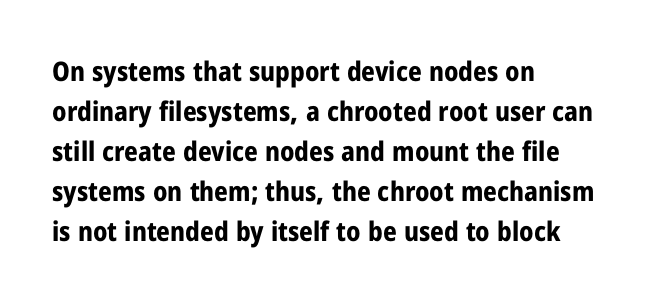
The image shows 27 px bold type, upright; set left-aligned, normal line spacing (1.48x), normal letter spacing, not underlined.
